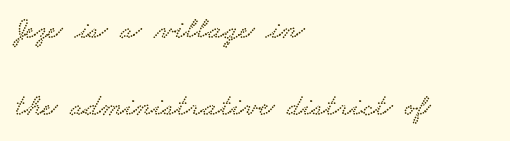
The image shows 31 px wide serif type; set left-aligned, loose line spacing (2.48x), normal letter spacing, not underlined; low stroke contrast and a small x-height.
